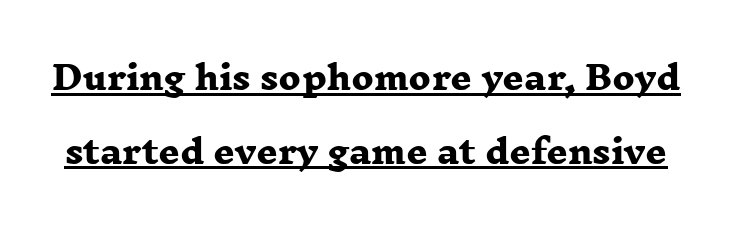
{"serif": "yes", "bold": "yes", "weight": "heavy", "width": "wide", "stroke_contrast": "low", "x_height": "medium", "monospaced": "no", "underline": "yes", "line_spacing": "loose", "line_spacing_ratio": 2.23, "letter_spacing": "normal", "letter_spacing_em": 0.0, "glyph_px": 33}
